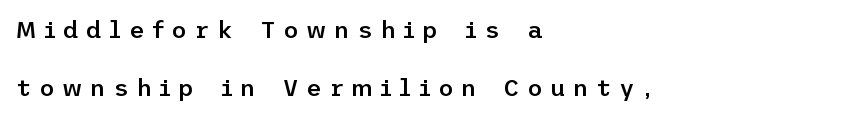
{"italic": "no", "bold": "semi", "underline": "no", "align": "left", "line_spacing": "loose", "line_spacing_ratio": 2.41, "letter_spacing": "wide", "letter_spacing_em": 0.31, "glyph_px": 24}
